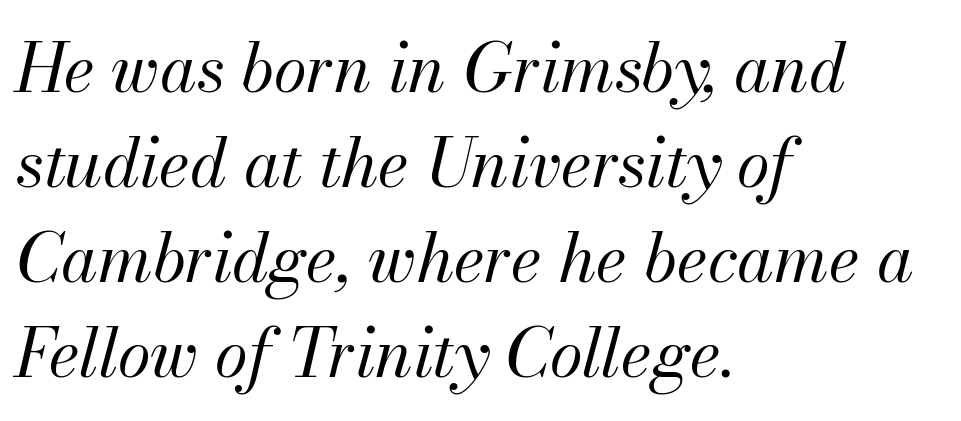
Any mark beneath the type? The region is blank. Stroke mass is kept to a normal reading level or below. The space between consecutive lines is moderate. One-word summary of the alignment: left. The horizontal fit of the characters is conventional and even. Tall strokes in this sample are angled rather than plumb.
